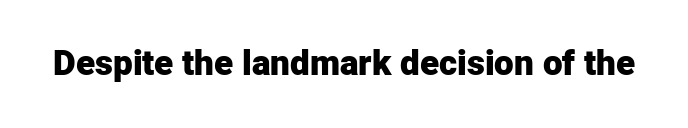
On the weight axis this lands at bold, roughly 700. A typesetter would call this proportional, since set widths differ per character. Spacing between characters is what you'd get straight out of the box. When letters stand straight like this, we call the style roman or upright. The gap between lines stays unmarked.
